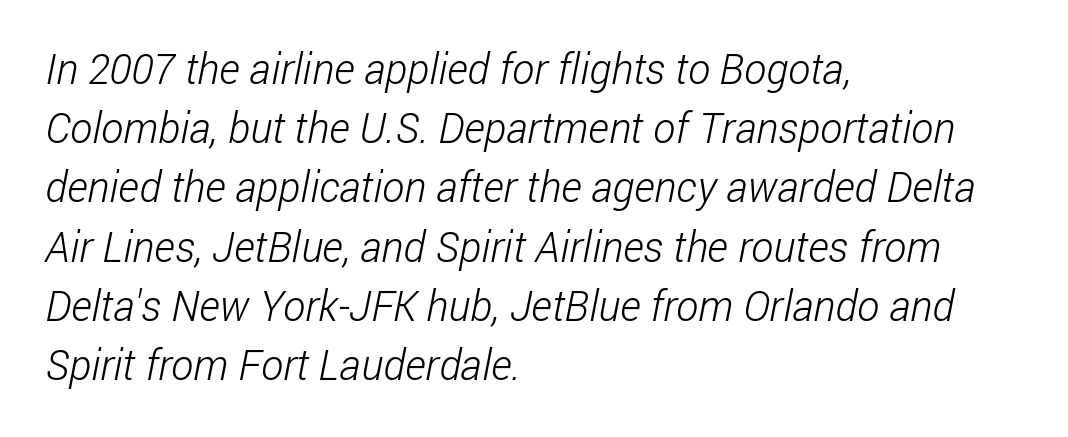
Q: Is the text bold? A: No.
Q: Is the typeface a serif or a sans-serif typeface? A: Sans-serif.
Q: Is the text underlined? A: No.
Q: How is the paragraph aligned? A: Left-aligned.
Q: Is the spacing between letters normal or unusually wide? A: Normal.
Q: Is the spacing between lines tight, normal or loose? A: Normal.
Q: Width (condensed, normal, or wide)? A: Condensed.
Q: Stroke contrast? A: Low.
Q: x-height? A: Medium.
Q: Monospaced? A: No.
